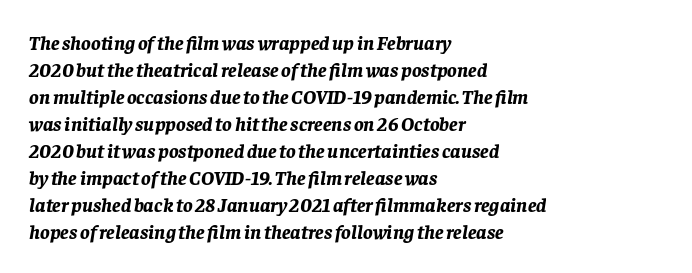
The image shows 20 px bold type, italic (leaning right); set left-aligned, normal line spacing (1.35x), normal letter spacing, not underlined.
